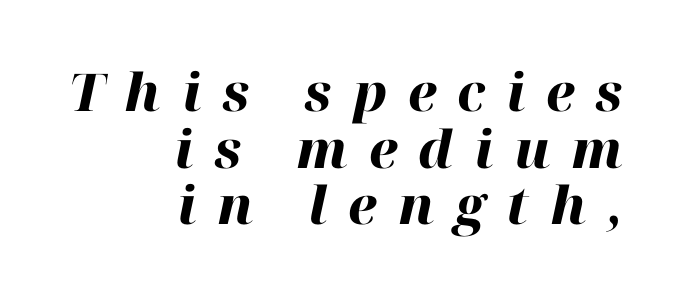
Q: Is the text bold? A: Yes.
Q: Is the text italic (slanted)? A: Yes, it leans right by about 12 degrees.
Q: Is the text underlined? A: No.
Q: How is the paragraph aligned? A: Right-aligned.
Q: Is the spacing between letters normal or unusually wide? A: Unusually wide.
Q: Is the spacing between lines tight, normal or loose? A: Tight.
Q: Width (condensed, normal, or wide)? A: Normal.
Q: Stroke contrast? A: High.
Q: x-height? A: Medium.
Q: Monospaced? A: No.
